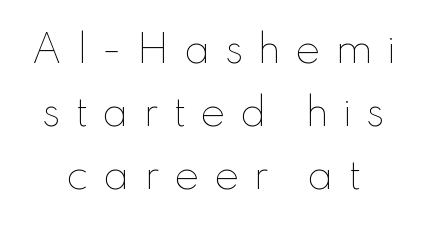
The image shows 38 px thin type, upright; set normal line spacing (1.66x), unusually wide letter spacing (+0.37 em), not underlined; low stroke contrast and a small x-height.
